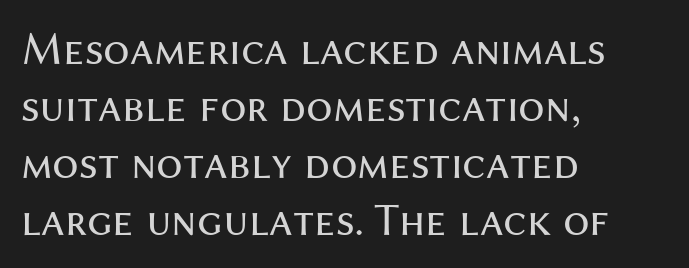
Q: Is the text bold? A: No.
Q: Is the text italic (slanted)? A: No, it is upright.
Q: Is the typeface a serif or a sans-serif typeface? A: Sans-serif.
Q: Is the text underlined? A: No.
Q: How is the paragraph aligned? A: Left-aligned.
Q: Is the spacing between letters normal or unusually wide? A: Normal.
Q: Width (condensed, normal, or wide)? A: Normal.
Q: Stroke contrast? A: Medium.
Q: x-height? A: Medium.
Q: Monospaced? A: No.
